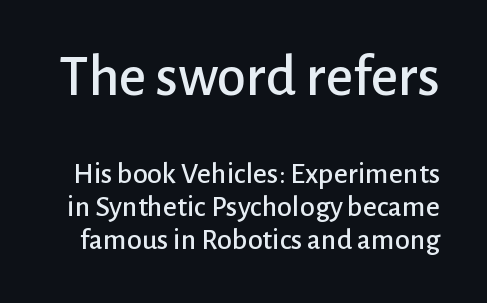
The passage shown has conventional tracking throughout. Each letter keeps its own natural width here, so spacing adapts to shape. Whoever set this chose condensed vertical rhythm over breathing room. Are there feet on the stems? There aren't — it's a sans.
